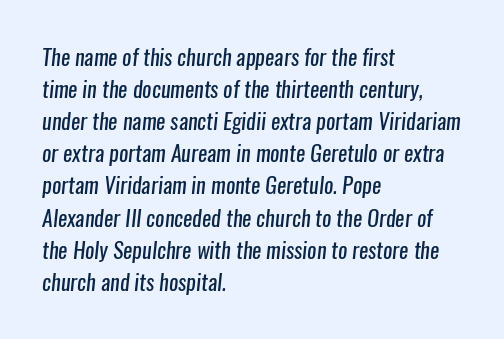
Q: Is the text bold? A: No.
Q: Is the text underlined? A: No.
Q: How is the paragraph aligned? A: Left-aligned.
Q: Is the spacing between letters normal or unusually wide? A: Normal.
Q: Is the spacing between lines tight, normal or loose? A: Normal.
